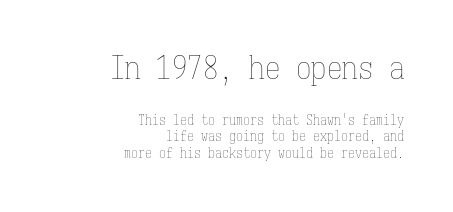
Q: Is the text bold? A: No.
Q: Is the text italic (slanted)? A: No, it is upright.
Q: Is the text underlined? A: No.
Q: How is the paragraph aligned? A: Right-aligned.
Q: Is the spacing between letters normal or unusually wide? A: Normal.
Q: Which block of text is set in a larger size, the first (top) or the second (bottom)? A: The first (top) one.
Q: Width (condensed, normal, or wide)? A: Condensed.
Q: Stroke contrast? A: Low.
Q: x-height? A: Medium.
Q: Monospaced? A: Yes.
